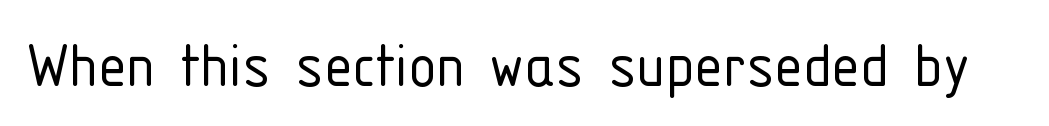
Q: Is the text bold? A: No.
Q: Is the text italic (slanted)? A: No, it is upright.
Q: Is the typeface a serif or a sans-serif typeface? A: Sans-serif.
Q: Is the text underlined? A: No.
Q: Is the spacing between letters normal or unusually wide? A: Normal.
Q: Width (condensed, normal, or wide)? A: Condensed.
Q: Stroke contrast? A: Low.
Q: x-height? A: Medium.
Q: Monospaced? A: No.
